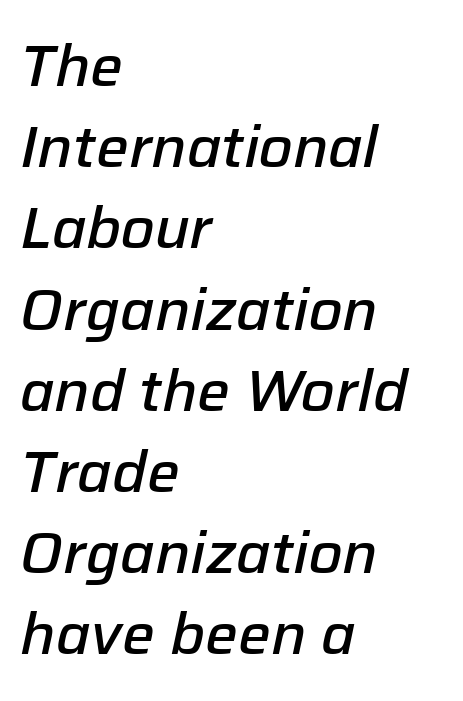
{"italic": "yes", "lean": "right", "slant_degrees": 12, "bold": "semi", "weight": "semibold", "width": "normal", "stroke_contrast": "low", "x_height": "medium", "monospaced": "no", "underline": "no", "align": "left", "line_spacing": "normal", "line_spacing_ratio": 1.4, "letter_spacing": "normal", "letter_spacing_em": 0.0, "glyph_px": 58}
